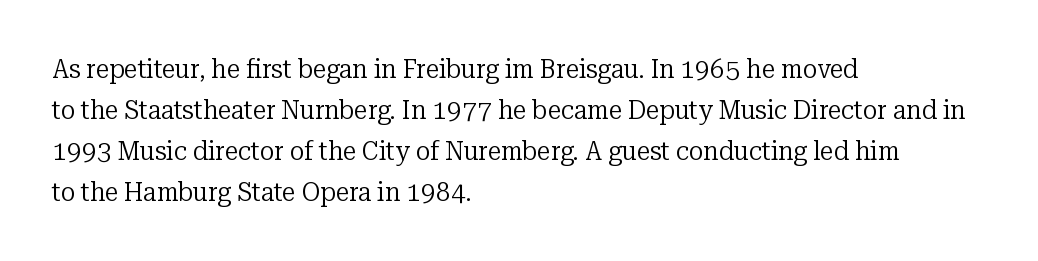
{"italic": "no", "bold": "no", "underline": "no", "align": "left", "line_spacing": "normal", "line_spacing_ratio": 1.52, "letter_spacing": "normal", "letter_spacing_em": 0.0, "glyph_px": 27}
